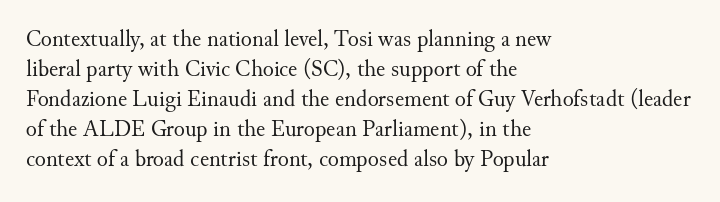
{"italic": "no", "bold": "no", "underline": "no", "align": "left", "line_spacing": "normal", "line_spacing_ratio": 1.3, "letter_spacing": "normal", "letter_spacing_em": 0.0, "glyph_px": 23}
